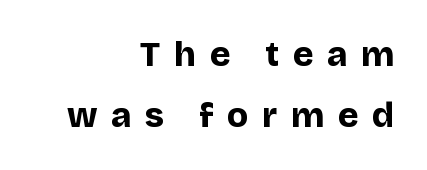
Bold? Absolutely — the strokes are thick and heavy. Spacing verdict: proportional, widths tailored to each character. The passage shown is not underscored anywhere. Notice how the passage keeps a crisp vertical edge on the right only. Upright lettering throughout.
